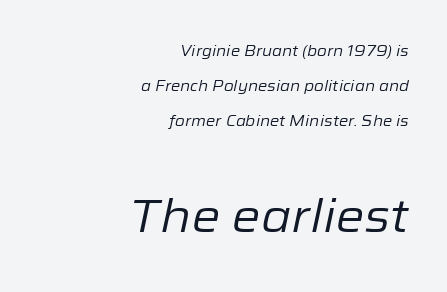
{"italic": "yes", "lean": "right", "slant_degrees": 12, "bold": "no", "weight": "regular", "width": "normal", "stroke_contrast": "low", "x_height": "medium", "monospaced": "no", "underline": "no", "align": "right", "line_spacing": "loose", "line_spacing_ratio": 2.32, "letter_spacing": "normal", "letter_spacing_em": 0.0, "larger_block": "second", "size_ratio": 3.07, "glyph_px": 46}
